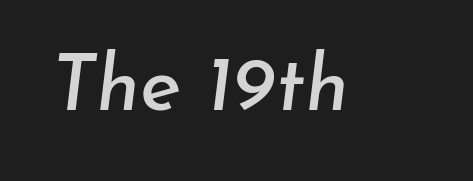
{"italic": "yes", "lean": "right", "slant_degrees": 7, "width": "normal", "stroke_contrast": "low", "x_height": "small", "monospaced": "no", "underline": "no", "letter_spacing": "normal", "letter_spacing_em": 0.0, "glyph_px": 78}
